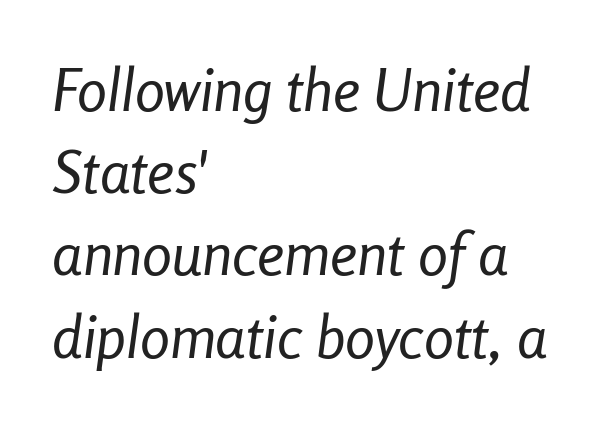
Q: Is the text bold? A: No.
Q: Is the text italic (slanted)? A: Yes, it leans right by about 8 degrees.
Q: Is the text underlined? A: No.
Q: How is the paragraph aligned? A: Left-aligned.
Q: Is the spacing between letters normal or unusually wide? A: Normal.
Q: Is the spacing between lines tight, normal or loose? A: Normal.
Q: Width (condensed, normal, or wide)? A: Condensed.
Q: Stroke contrast? A: Low.
Q: x-height? A: Medium.
Q: Monospaced? A: No.
